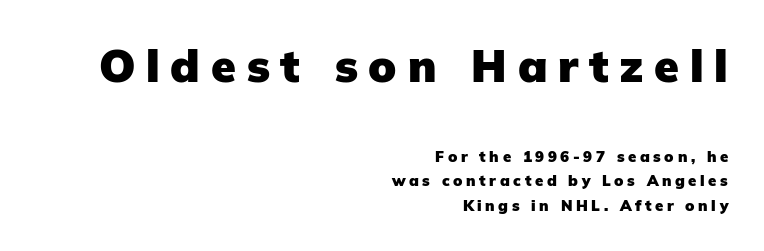
Q: Is the text bold? A: Yes.
Q: Is the text italic (slanted)? A: No, it is upright.
Q: Is the typeface a serif or a sans-serif typeface? A: Sans-serif.
Q: Is the text underlined? A: No.
Q: How is the paragraph aligned? A: Right-aligned.
Q: Is the spacing between letters normal or unusually wide? A: Unusually wide.
Q: Is the spacing between lines tight, normal or loose? A: Normal.
Q: Which block of text is set in a larger size, the first (top) or the second (bottom)? A: The first (top) one.
Q: Width (condensed, normal, or wide)? A: Normal.
Q: Stroke contrast? A: Low.
Q: x-height? A: Medium.
Q: Monospaced? A: No.
